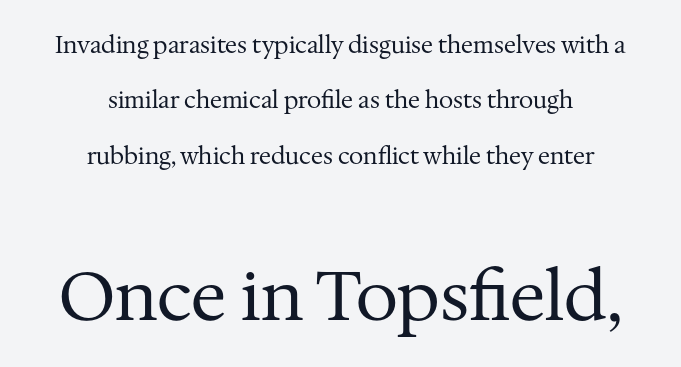
The image shows 68 px regular-weight serif type, upright; set centered, loose line spacing (2.41x), normal letter spacing, not underlined; the second (bottom) block is 2.96x larger; medium stroke contrast and a medium x-height.
